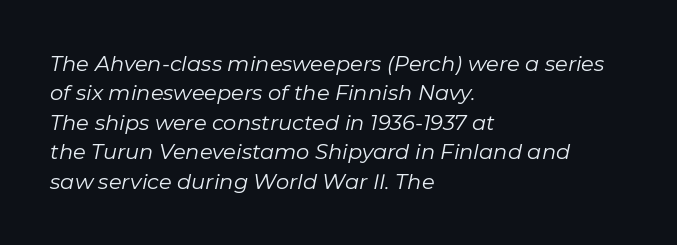
The image shows 21 px text type, italic (leaning right); set left-aligned, normal line spacing (1.4x), normal letter spacing, not underlined.
